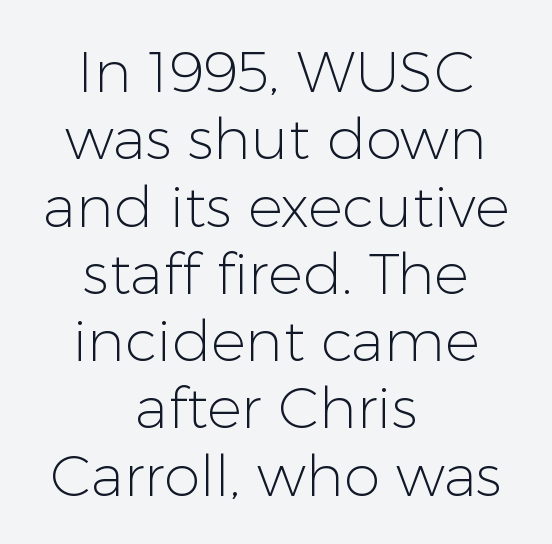
{"serif": "no", "italic": "no", "bold": "no", "weight": "light", "width": "normal", "stroke_contrast": "low", "x_height": "medium", "monospaced": "no", "underline": "no", "align": "center", "line_spacing_ratio": 1.16, "letter_spacing": "normal", "letter_spacing_em": 0.0, "glyph_px": 58}
